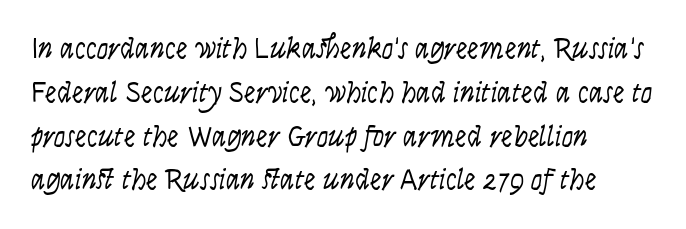
{"italic": "yes", "lean": "right", "slant_degrees": 9, "bold": "no", "weight": "light", "width": "condensed", "stroke_contrast": "low", "x_height": "large", "monospaced": "no", "underline": "no", "align": "left", "line_spacing": "normal", "line_spacing_ratio": 1.51, "letter_spacing": "normal", "letter_spacing_em": 0.0, "glyph_px": 29}
